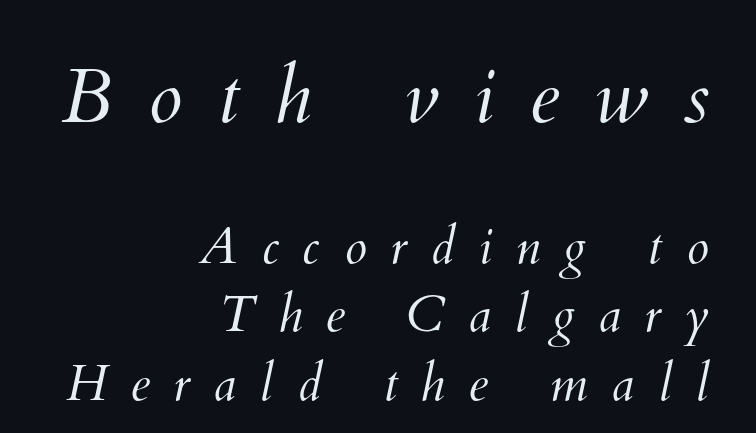
Q: Is the text bold? A: No.
Q: Is the text underlined? A: No.
Q: How is the paragraph aligned? A: Right-aligned.
Q: Is the spacing between letters normal or unusually wide? A: Unusually wide.
Q: Is the spacing between lines tight, normal or loose? A: Normal.
Q: Which block of text is set in a larger size, the first (top) or the second (bottom)? A: The first (top) one.
Q: Width (condensed, normal, or wide)? A: Normal.
Q: Stroke contrast? A: Medium.
Q: x-height? A: Small.
Q: Monospaced? A: No.
